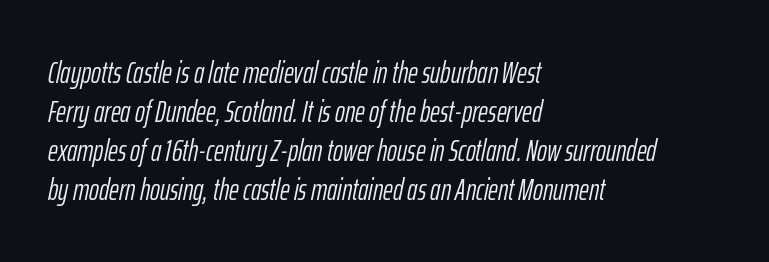
{"italic": "yes", "lean": "right", "slant_degrees": 12, "bold": "no", "weight": "light", "width": "condensed", "stroke_contrast": "low", "x_height": "medium", "monospaced": "no", "underline": "no", "align": "left", "line_spacing": "normal", "line_spacing_ratio": 1.3, "letter_spacing": "normal", "letter_spacing_em": 0.0, "glyph_px": 30}
